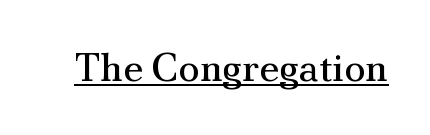
The image shows 39 px regular-weight serif type, upright; set normal letter spacing, underlined; medium stroke contrast and a small x-height.
